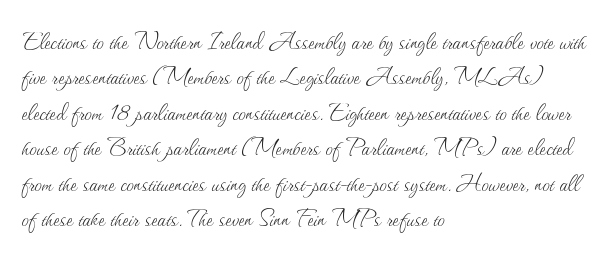
The image shows 29 px thin type; set left-aligned, line spacing 1.22x, normal letter spacing, not underlined; medium stroke contrast and a small x-height.
